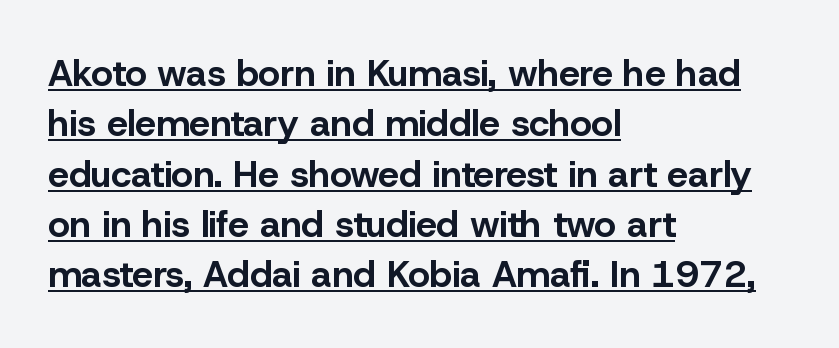
{"serif": "no", "italic": "no", "bold": "yes", "weight": "bold", "width": "normal", "stroke_contrast": "low", "x_height": "medium", "monospaced": "no", "underline": "yes", "align": "left", "line_spacing": "normal", "line_spacing_ratio": 1.36, "letter_spacing": "normal", "letter_spacing_em": 0.0, "glyph_px": 37}
